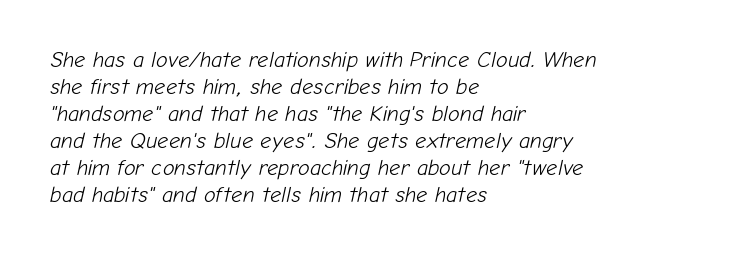
Q: Is the text bold? A: No.
Q: Is the text italic (slanted)? A: Yes, it leans right by about 12 degrees.
Q: Is the text underlined? A: No.
Q: How is the paragraph aligned? A: Left-aligned.
Q: Is the spacing between letters normal or unusually wide? A: Normal.
